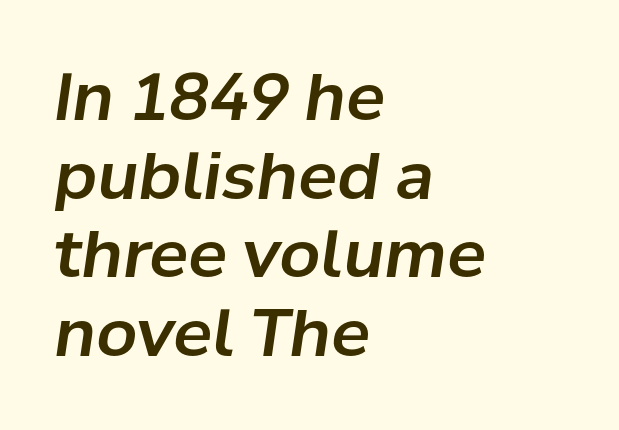
The image shows 65 px text type, italic (leaning right); set left-aligned, line spacing 1.21x, normal letter spacing, not underlined; low stroke contrast and a medium x-height.
